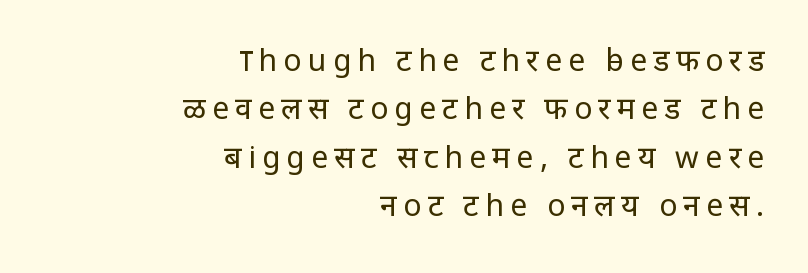
{"serif": "no", "italic": "no", "bold": "no", "weight": "regular", "width": "normal", "stroke_contrast": "low", "x_height": "medium", "monospaced": "no", "underline": "no", "align": "right", "line_spacing": "normal", "line_spacing_ratio": 1.61, "letter_spacing": "wide", "letter_spacing_em": 0.21, "glyph_px": 30}
